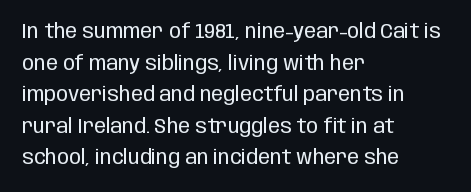
Q: Is the text bold? A: No.
Q: Is the text italic (slanted)? A: No, it is upright.
Q: Is the text underlined? A: No.
Q: How is the paragraph aligned? A: Left-aligned.
Q: Is the spacing between letters normal or unusually wide? A: Normal.
Q: Is the spacing between lines tight, normal or loose? A: Normal.
